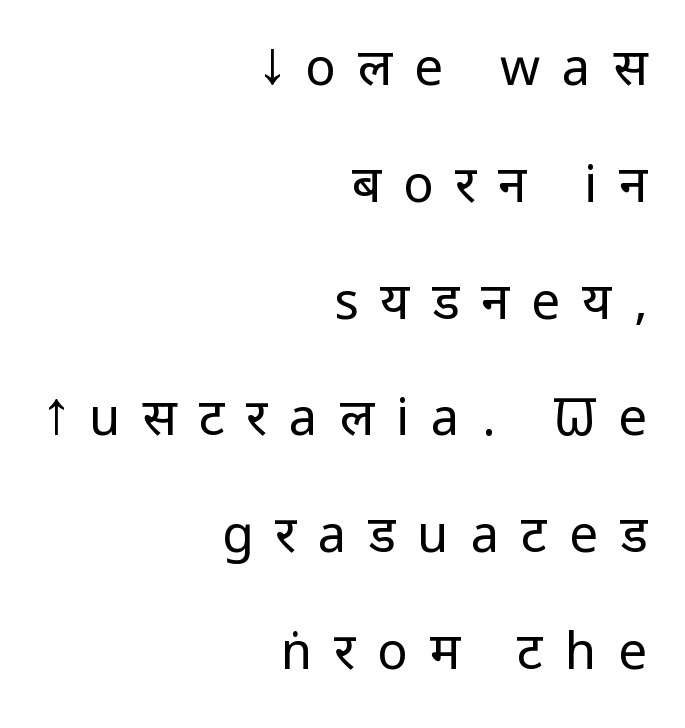
{"serif": "no", "italic": "no", "bold": "no", "weight": "regular", "width": "condensed", "stroke_contrast": "low", "x_height": "large", "monospaced": "no", "underline": "no", "align": "right", "line_spacing": "loose", "line_spacing_ratio": 2.29, "letter_spacing": "wide", "letter_spacing_em": 0.43, "glyph_px": 51}
